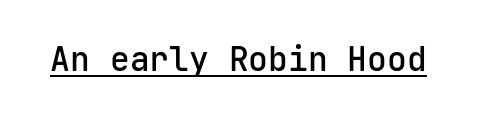
The image shows 33 px semibold sans-serif type, upright, monospaced; set normal letter spacing, underlined; low stroke contrast and a medium x-height.
